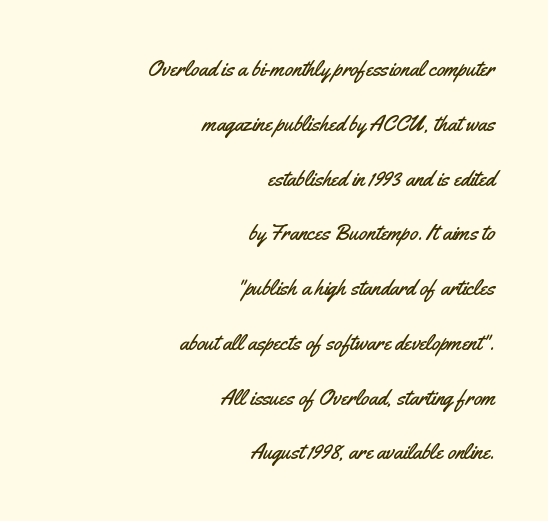
The image shows 22 px text type; set right-aligned, loose line spacing (2.49x), normal letter spacing, not underlined.
